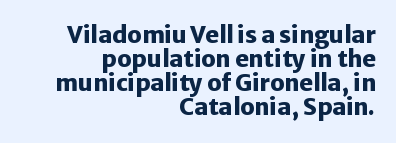
The image shows 23 px bold type, upright; set right-aligned, tight line spacing (1.05x), normal letter spacing, not underlined.
